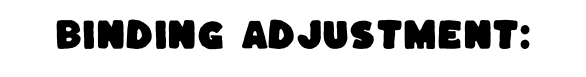
The image shows 33 px sans-serif type; set normal letter spacing, not underlined; low stroke contrast and a large x-height.
